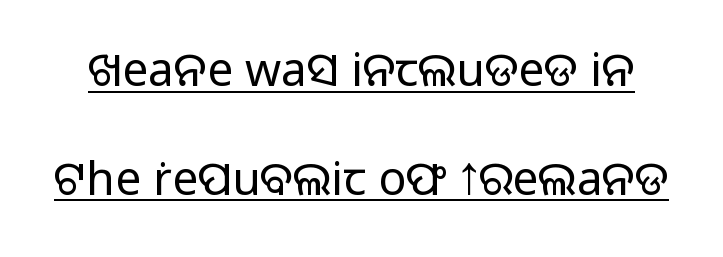
Q: Is the text bold? A: No.
Q: Is the text italic (slanted)? A: No, it is upright.
Q: Is the typeface a serif or a sans-serif typeface? A: Sans-serif.
Q: Is the text underlined? A: Yes.
Q: Is the spacing between letters normal or unusually wide? A: Normal.
Q: Is the spacing between lines tight, normal or loose? A: Loose.
Q: Width (condensed, normal, or wide)? A: Normal.
Q: Stroke contrast? A: Low.
Q: x-height? A: Medium.
Q: Monospaced? A: No.
